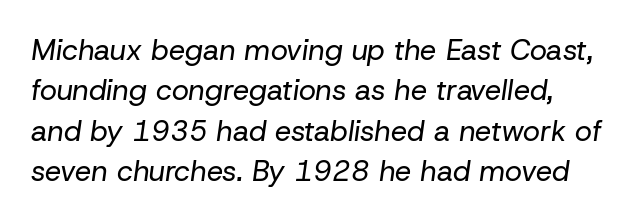
Q: Is the text bold? A: No.
Q: Is the text italic (slanted)? A: Yes, it leans right by about 8 degrees.
Q: Is the text underlined? A: No.
Q: Is the spacing between letters normal or unusually wide? A: Normal.
Q: Is the spacing between lines tight, normal or loose? A: Normal.
Q: Width (condensed, normal, or wide)? A: Normal.
Q: Stroke contrast? A: Low.
Q: x-height? A: Medium.
Q: Monospaced? A: No.
